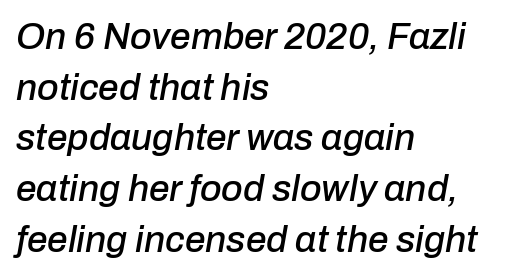
The image shows 37 px text type, italic (leaning right); set left-aligned, normal line spacing (1.37x), normal letter spacing, not underlined; low stroke contrast and a medium x-height.
